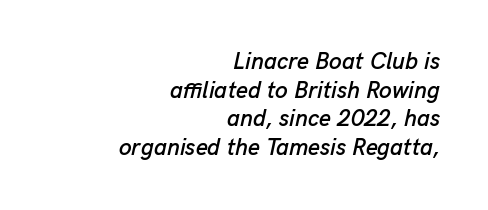
The image shows 23 px text type, italic (leaning right); set right-aligned, line spacing 1.24x, normal letter spacing, not underlined.
